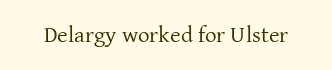
The type is set solid horizontally, with unmodified tracking. Words float on clear page, feet unadorned. A quiet, ordinary-to-light weight characterises the typeface. The type sits square on the baseline with zero lean.
